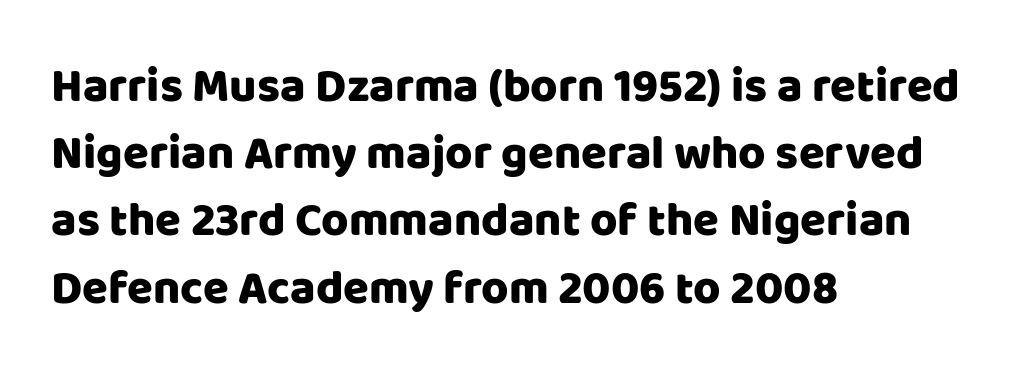
Q: Is the text italic (slanted)? A: No, it is upright.
Q: Is the typeface a serif or a sans-serif typeface? A: Sans-serif.
Q: Is the text underlined? A: No.
Q: How is the paragraph aligned? A: Left-aligned.
Q: Is the spacing between letters normal or unusually wide? A: Normal.
Q: Is the spacing between lines tight, normal or loose? A: Normal.
Q: Width (condensed, normal, or wide)? A: Normal.
Q: Stroke contrast? A: Low.
Q: x-height? A: Large.
Q: Monospaced? A: No.
